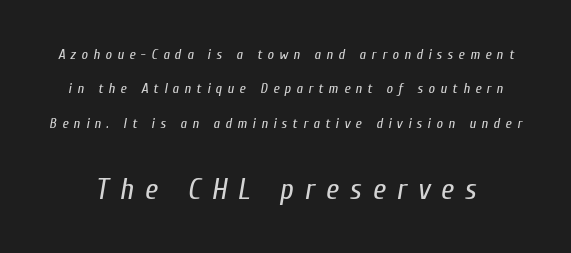
{"italic": "yes", "lean": "right", "slant_degrees": 10, "bold": "no", "weight": "regular", "width": "condensed", "stroke_contrast": "low", "x_height": "medium", "monospaced": "no", "underline": "no", "line_spacing": "loose", "line_spacing_ratio": 2.46, "letter_spacing": "wide", "letter_spacing_em": 0.39, "larger_block": "second", "size_ratio": 2.07, "glyph_px": 29}
